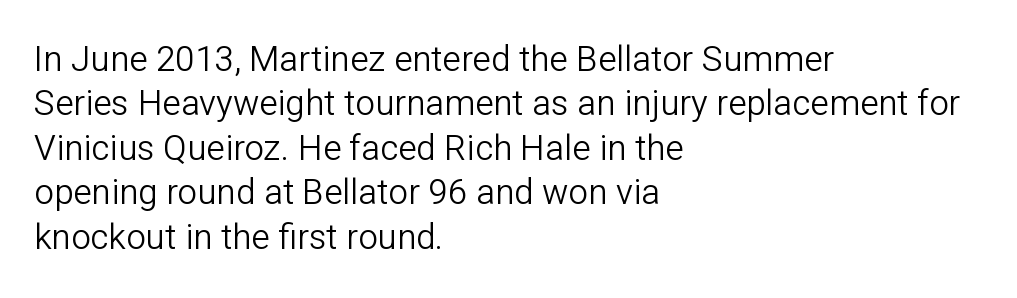
{"serif": "no", "italic": "no", "bold": "no", "weight": "light", "width": "normal", "stroke_contrast": "low", "x_height": "medium", "monospaced": "no", "underline": "no", "align": "left", "line_spacing": "normal", "line_spacing_ratio": 1.27, "letter_spacing": "normal", "letter_spacing_em": 0.0, "glyph_px": 35}
